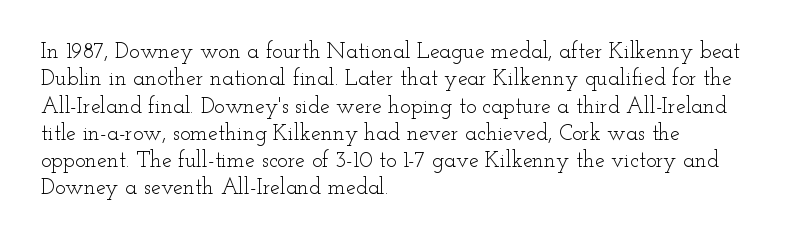
Q: Is the text bold? A: No.
Q: Is the text italic (slanted)? A: No, it is upright.
Q: Is the text underlined? A: No.
Q: How is the paragraph aligned? A: Left-aligned.
Q: Is the spacing between letters normal or unusually wide? A: Normal.
